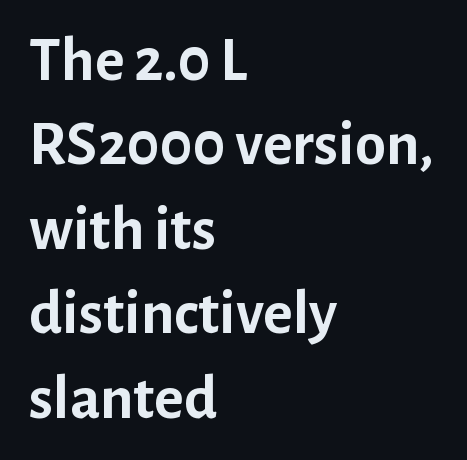
The image shows 63 px semibold sans-serif type, upright; set left-aligned, normal line spacing (1.34x), normal letter spacing, not underlined; low stroke contrast and a medium x-height.
